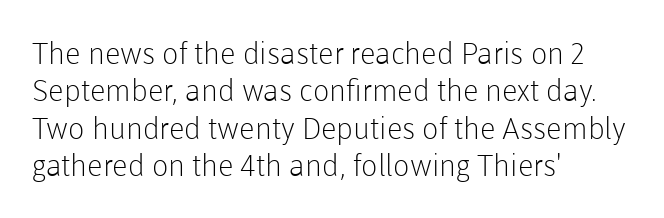
No extra tracking has been applied to these lines. The rendering uses a moderate line-height, typical for paragraphs. The space directly below the letters is spotless. Looks like regular typesetting: each glyph gets only the width it needs.
